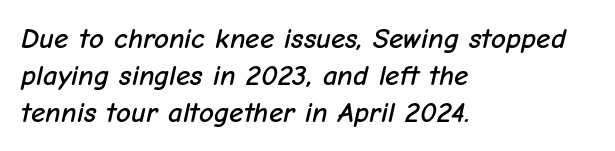
The image shows 29 px text type, italic (leaning right); set left-aligned, normal line spacing (1.27x), normal letter spacing, not underlined; low stroke contrast and a medium x-height.
